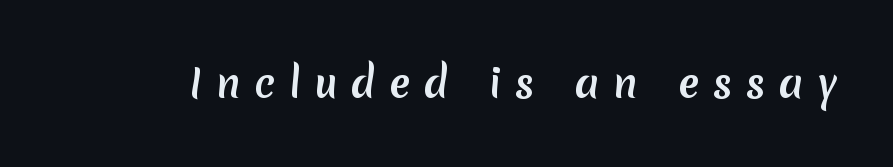
{"serif": "no", "width": "normal", "stroke_contrast": "medium", "x_height": "medium", "monospaced": "no", "underline": "no", "letter_spacing": "wide", "letter_spacing_em": 0.35, "glyph_px": 39}
